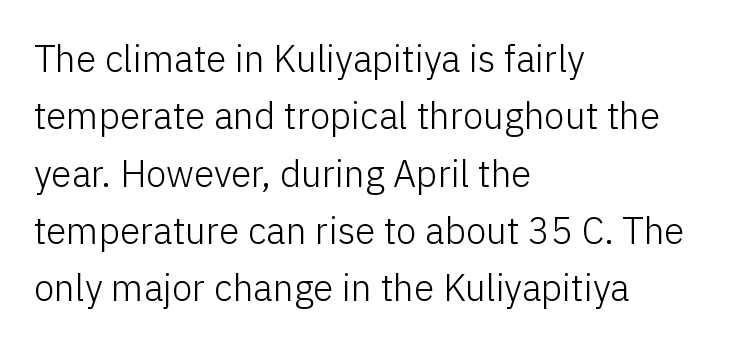
Q: Is the text bold? A: No.
Q: Is the text italic (slanted)? A: No, it is upright.
Q: Is the typeface a serif or a sans-serif typeface? A: Sans-serif.
Q: Is the text underlined? A: No.
Q: How is the paragraph aligned? A: Left-aligned.
Q: Is the spacing between letters normal or unusually wide? A: Normal.
Q: Is the spacing between lines tight, normal or loose? A: Normal.
Q: Width (condensed, normal, or wide)? A: Normal.
Q: Stroke contrast? A: Low.
Q: x-height? A: Medium.
Q: Monospaced? A: No.
